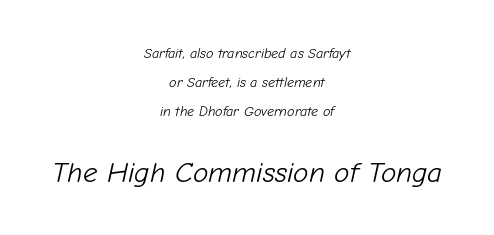
Character widths vary here, with narrow letters taking less room than wide ones. Underline: absent. This rendering leaves character spacing at its baseline value. The font sits on the lighter half of the weight spectrum, regular included. If you drew a line through each stem, it would be angled.
